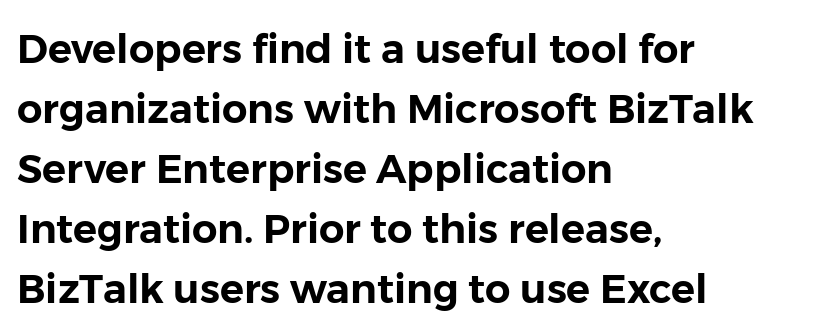
The image shows 40 px sans-serif type, upright; set left-aligned, normal line spacing (1.5x), normal letter spacing, not underlined; low stroke contrast and a medium x-height.
